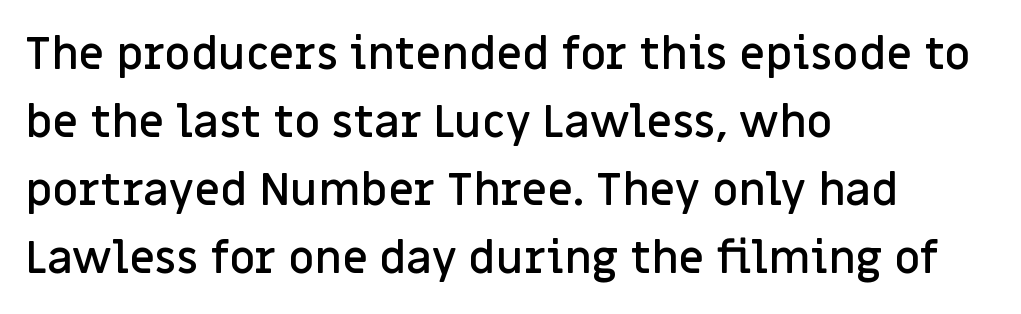
The designer left line spacing at the default. Note: no serifs on the glyphs. Underlining? Definitely not there. The lines are quadded left.
